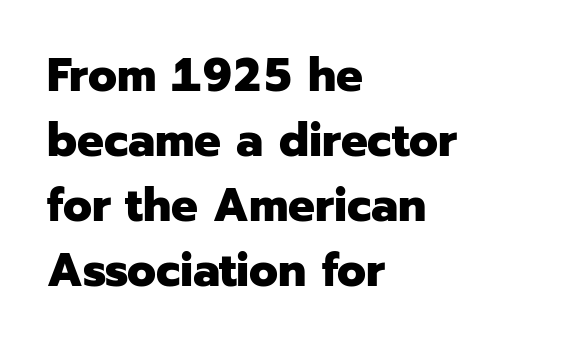
{"serif": "no", "italic": "no", "bold": "yes", "weight": "heavy", "width": "normal", "stroke_contrast": "low", "x_height": "medium", "monospaced": "no", "underline": "no", "align": "left", "line_spacing": "normal", "line_spacing_ratio": 1.38, "letter_spacing": "normal", "letter_spacing_em": 0.0, "glyph_px": 47}
